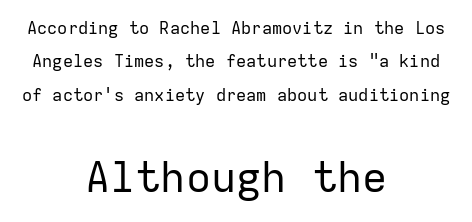
Q: Is the text bold? A: No.
Q: Is the text italic (slanted)? A: No, it is upright.
Q: Is the typeface a serif or a sans-serif typeface? A: Sans-serif.
Q: Is the text underlined? A: No.
Q: How is the paragraph aligned? A: Centered.
Q: Is the spacing between letters normal or unusually wide? A: Normal.
Q: Is the spacing between lines tight, normal or loose? A: Loose.
Q: Which block of text is set in a larger size, the first (top) or the second (bottom)? A: The second (bottom) one.
Q: Width (condensed, normal, or wide)? A: Normal.
Q: Stroke contrast? A: Low.
Q: x-height? A: Medium.
Q: Monospaced? A: Yes.
